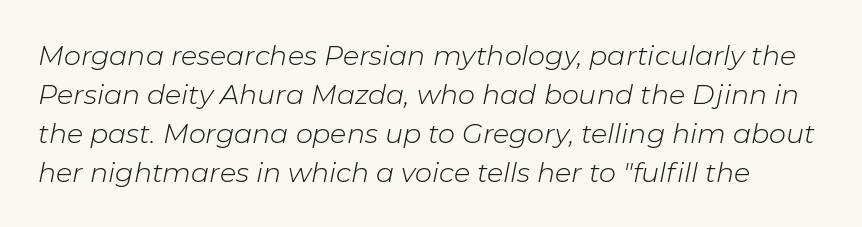
Q: Is the text bold? A: No.
Q: Is the text italic (slanted)? A: Yes, it leans right by about 11 degrees.
Q: Is the text underlined? A: No.
Q: Is the spacing between letters normal or unusually wide? A: Normal.
Q: Is the spacing between lines tight, normal or loose? A: Normal.
